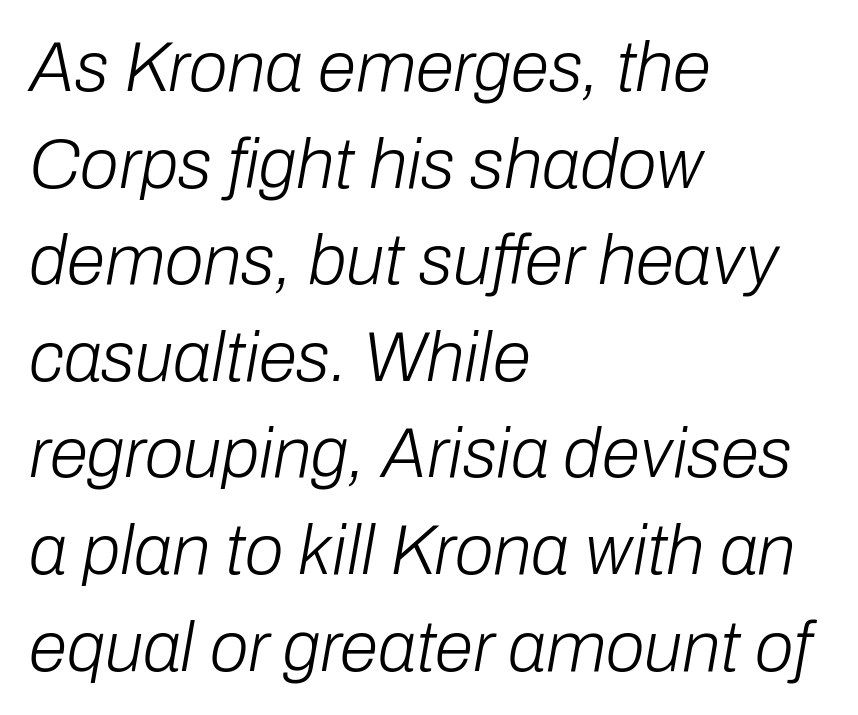
The lettering tilts uniformly, giving the passage an italic look. The area under the type is left untouched. Regarding leading, the lines here are spaced in the standard way. The font sits on the lighter half of the weight spectrum, regular included.
